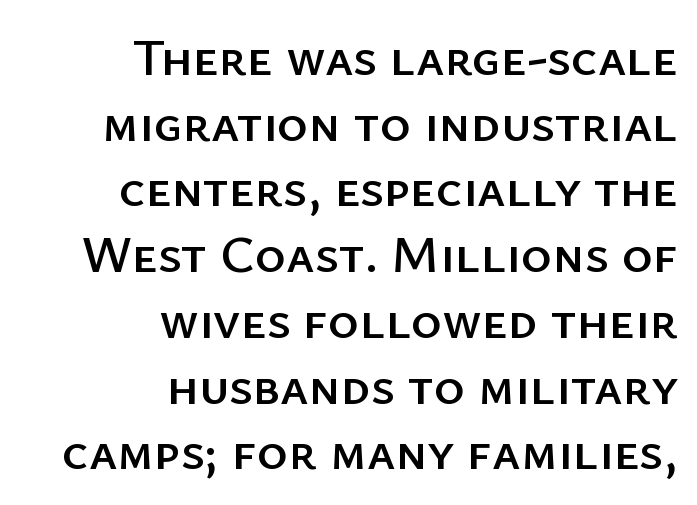
Observe the absence of serifs on each vertical stroke in this sample. In CSS terms this would be text-align: right. Proportional: the letters do not fall into vertical columns. Italic: no, the glyphs are upright roman. The passage shown has conventional tracking throughout. Decoration check: the copy has no underline.
